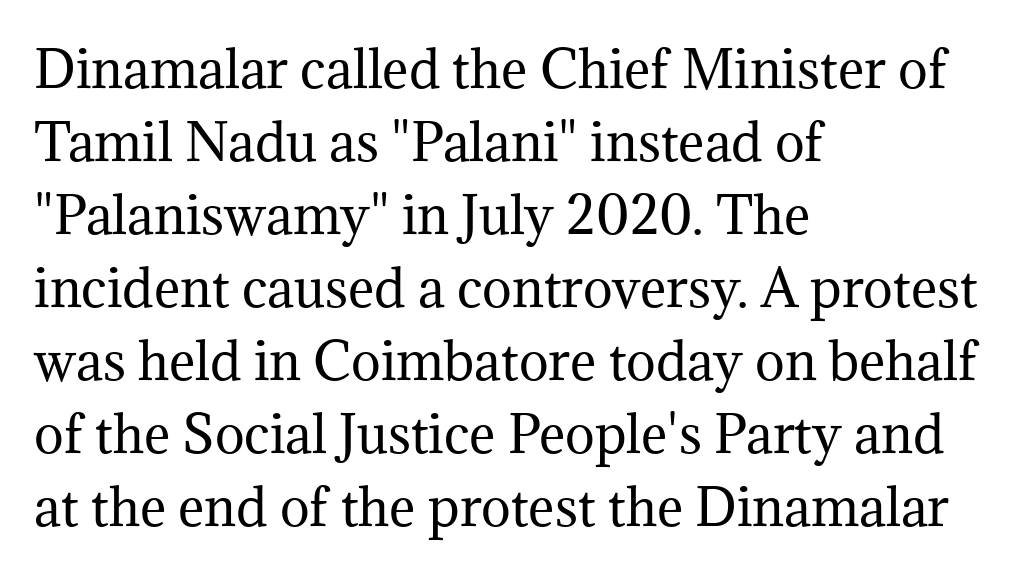
Q: Is the text bold? A: No.
Q: Is the text italic (slanted)? A: No, it is upright.
Q: Is the typeface a serif or a sans-serif typeface? A: Serif.
Q: Is the text underlined? A: No.
Q: How is the paragraph aligned? A: Left-aligned.
Q: Is the spacing between letters normal or unusually wide? A: Normal.
Q: Is the spacing between lines tight, normal or loose? A: Normal.
Q: Width (condensed, normal, or wide)? A: Normal.
Q: Stroke contrast? A: Medium.
Q: x-height? A: Medium.
Q: Monospaced? A: No.
